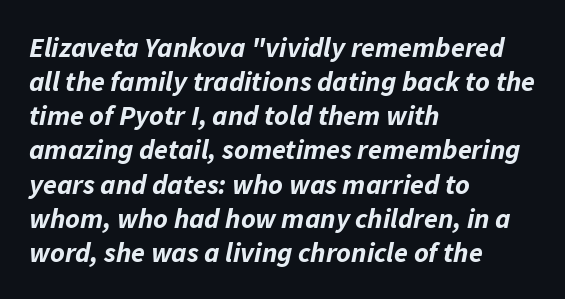
The image shows 28 px bold type, italic (leaning right); set left-aligned, line spacing 1.22x, normal letter spacing, not underlined; low stroke contrast and a medium x-height.
